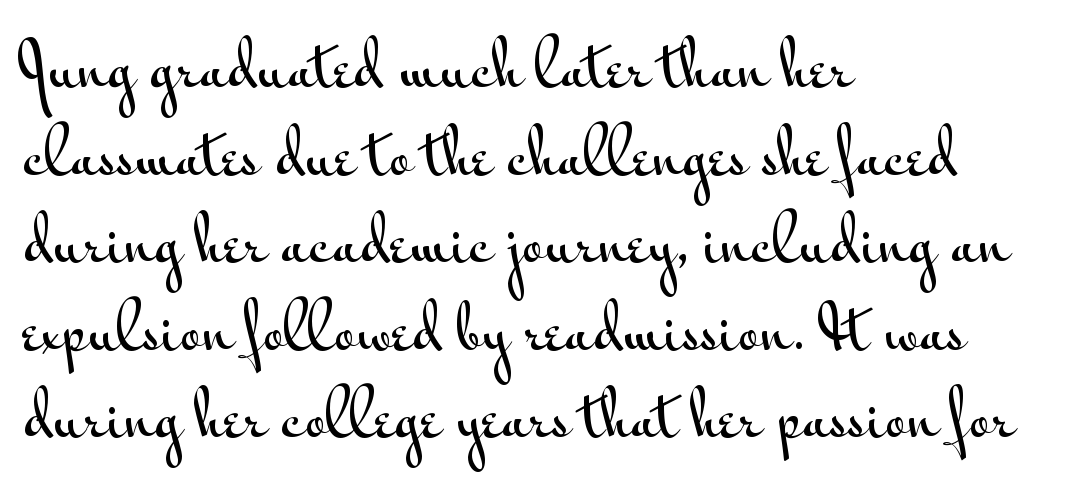
Check the space under the baseline: it is left empty. In CSS terms this would be text-align: left. Nobody touched the tracking dial on this one. Are there feet on the stems? There aren't — it's a sans.
